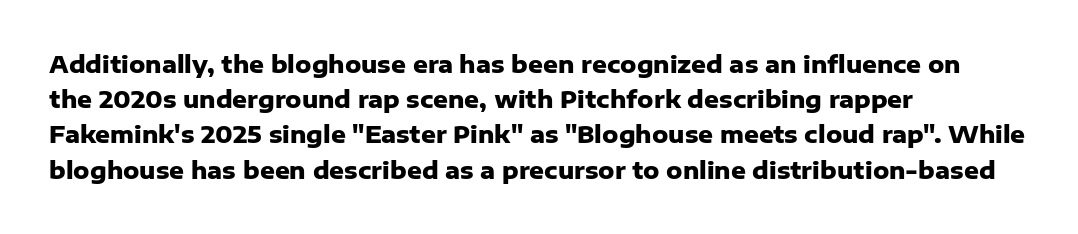
{"italic": "no", "bold": "yes", "underline": "no", "align": "left", "line_spacing": "normal", "line_spacing_ratio": 1.53, "letter_spacing": "normal", "letter_spacing_em": 0.0, "glyph_px": 23}
